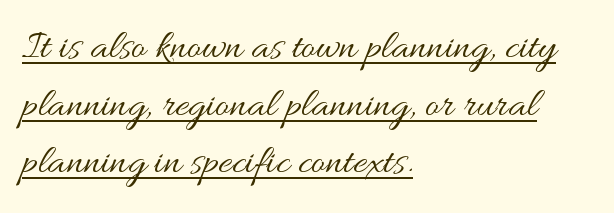
Rows of type keep a routine distance in the vertical direction. This reads as an unemphasized weight, regular at the heaviest. Check the space under the baseline: a stroke is drawn there. These lines are set flush left with a ragged right edge. The letters advance in unequal steps, a hallmark of proportional type.
